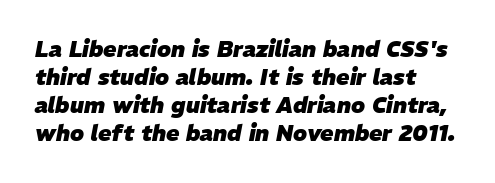
The image shows 22 px bold type, italic (leaning right); set left-aligned, normal line spacing (1.28x), normal letter spacing, not underlined.
